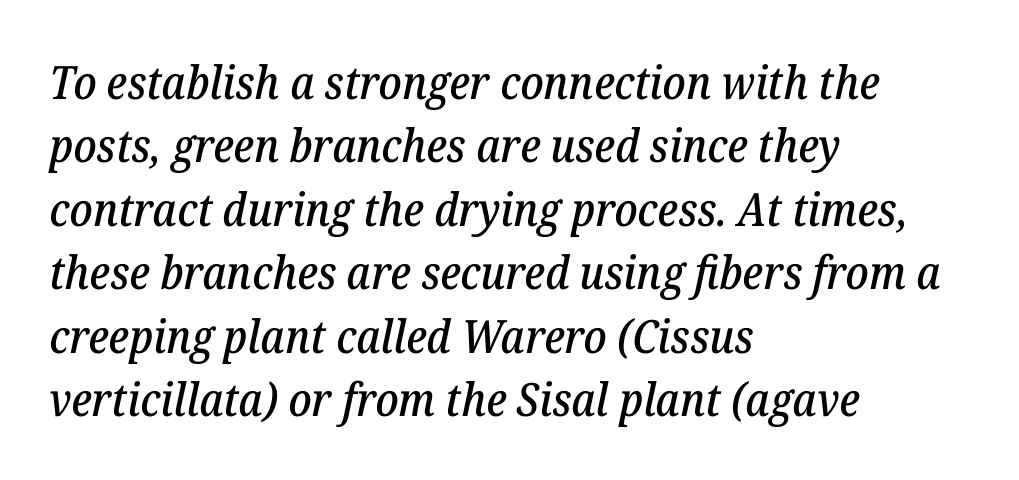
Q: Is the text italic (slanted)? A: Yes, it leans right by about 12 degrees.
Q: Is the typeface a serif or a sans-serif typeface? A: Serif.
Q: Is the text underlined? A: No.
Q: How is the paragraph aligned? A: Left-aligned.
Q: Is the spacing between letters normal or unusually wide? A: Normal.
Q: Is the spacing between lines tight, normal or loose? A: Normal.
Q: Width (condensed, normal, or wide)? A: Normal.
Q: Stroke contrast? A: Low.
Q: x-height? A: Medium.
Q: Monospaced? A: No.
